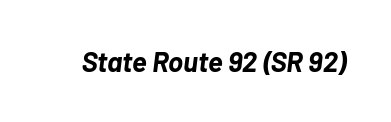
The image shows 28 px bold type, italic (leaning right); set normal letter spacing, not underlined; low stroke contrast and a medium x-height.
